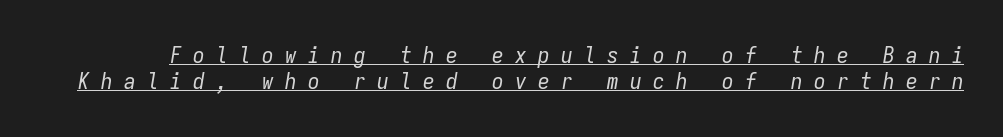
{"italic": "yes", "lean": "right", "slant_degrees": 9, "bold": "no", "underline": "yes", "line_spacing": "tight", "line_spacing_ratio": 1.15, "letter_spacing": "wide", "letter_spacing_em": 0.5, "glyph_px": 23}
